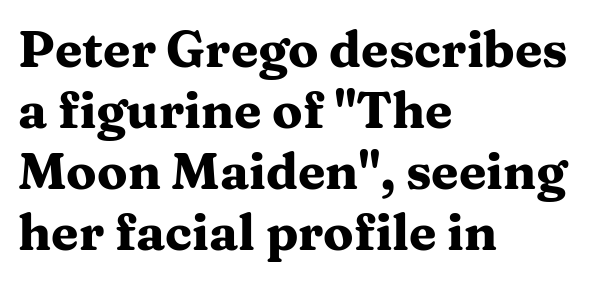
Q: Is the text bold? A: Yes.
Q: Is the text italic (slanted)? A: No, it is upright.
Q: Is the typeface a serif or a sans-serif typeface? A: Serif.
Q: Is the text underlined? A: No.
Q: How is the paragraph aligned? A: Left-aligned.
Q: Is the spacing between letters normal or unusually wide? A: Normal.
Q: Width (condensed, normal, or wide)? A: Wide.
Q: Stroke contrast? A: Medium.
Q: x-height? A: Medium.
Q: Monospaced? A: No.
